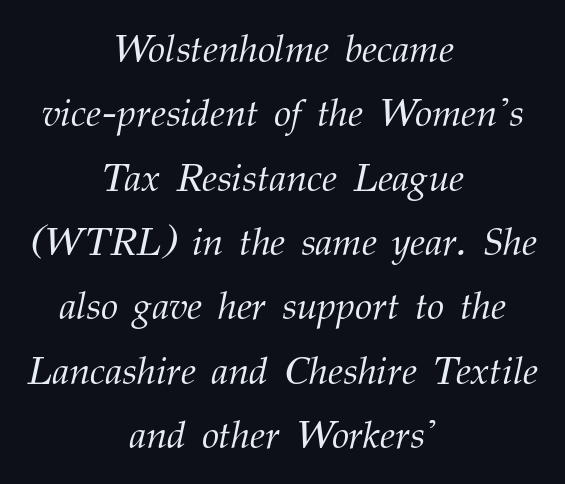
{"serif": "yes", "italic": "yes", "lean": "right", "slant_degrees": 12, "bold": "no", "weight": "light", "width": "normal", "stroke_contrast": "medium", "x_height": "medium", "monospaced": "no", "underline": "no", "align": "center", "line_spacing": "normal", "line_spacing_ratio": 1.65, "letter_spacing": "normal", "letter_spacing_em": 0.0, "glyph_px": 39}
